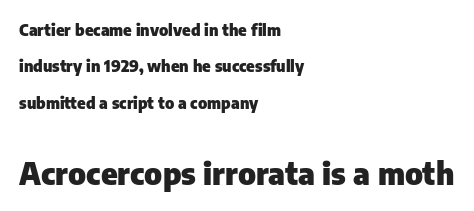
Q: Is the text bold? A: Yes.
Q: Is the text italic (slanted)? A: No, it is upright.
Q: Is the typeface a serif or a sans-serif typeface? A: Sans-serif.
Q: Is the text underlined? A: No.
Q: How is the paragraph aligned? A: Left-aligned.
Q: Is the spacing between letters normal or unusually wide? A: Normal.
Q: Is the spacing between lines tight, normal or loose? A: Loose.
Q: Which block of text is set in a larger size, the first (top) or the second (bottom)? A: The second (bottom) one.
Q: Width (condensed, normal, or wide)? A: Normal.
Q: Stroke contrast? A: Low.
Q: x-height? A: Medium.
Q: Monospaced? A: No.
